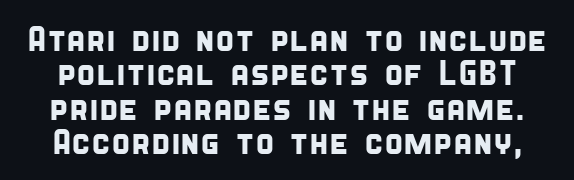
{"serif": "no", "width": "condensed", "stroke_contrast": "low", "x_height": "large", "monospaced": "no", "underline": "no", "line_spacing": "tight", "line_spacing_ratio": 0.98, "letter_spacing": "normal", "letter_spacing_em": 0.0, "glyph_px": 35}
